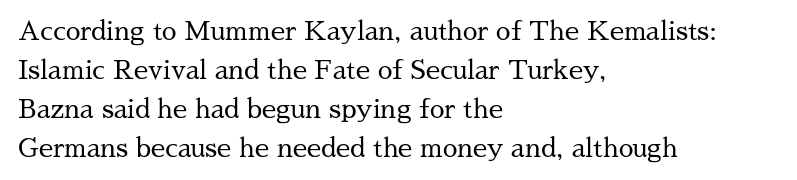
{"italic": "no", "bold": "no", "underline": "no", "align": "left", "line_spacing": "normal", "line_spacing_ratio": 1.5, "letter_spacing": "normal", "letter_spacing_em": 0.0, "glyph_px": 26}
